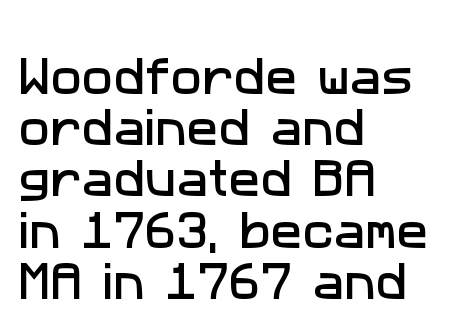
The image shows 42 px sans-serif type; set left-aligned, line spacing 1.22x, normal letter spacing, not underlined; low stroke contrast and a medium x-height.
